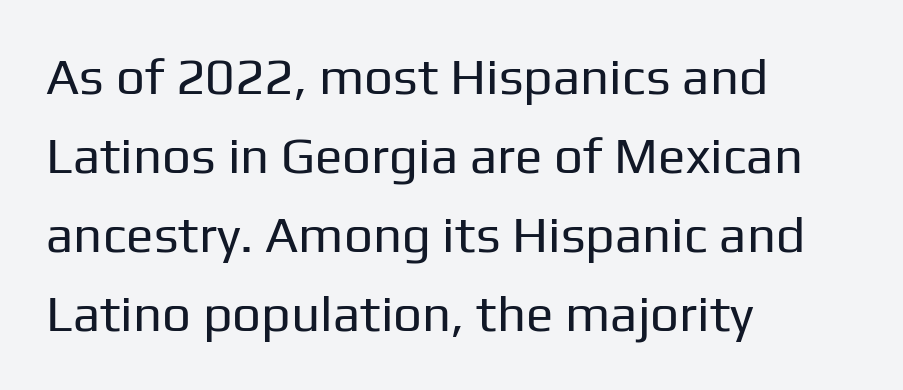
{"serif": "no", "italic": "no", "bold": "no", "weight": "regular", "width": "normal", "stroke_contrast": "low", "x_height": "medium", "monospaced": "no", "underline": "no", "align": "left", "line_spacing": "normal", "line_spacing_ratio": 1.55, "letter_spacing": "normal", "letter_spacing_em": 0.0, "glyph_px": 51}
